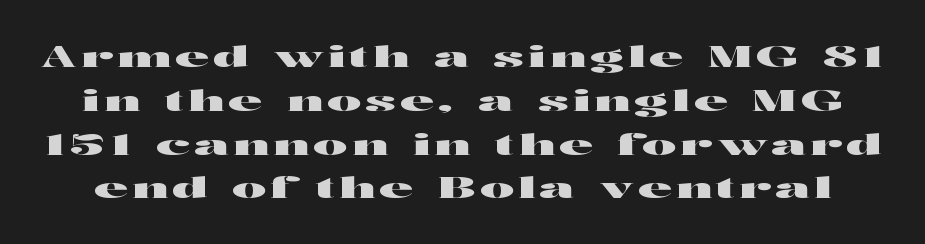
The space beneath each line is pristine and unruled. Are there feet on the stems? There aren't — it's a sans. Quick note: interline space is typical. The face used here is proportionally spaced, like ordinary book or web type.
